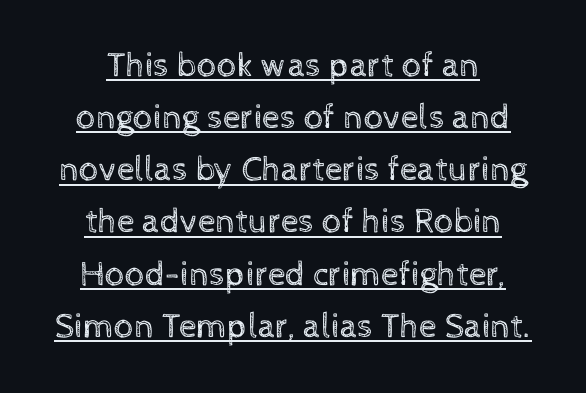
Caption: standard tracking, unaltered. Decoration check: the copy is underlined. Where is the straight margin? There isn't one; the lines are centered. No letter is thick-stroked: the sample isn't bold.
